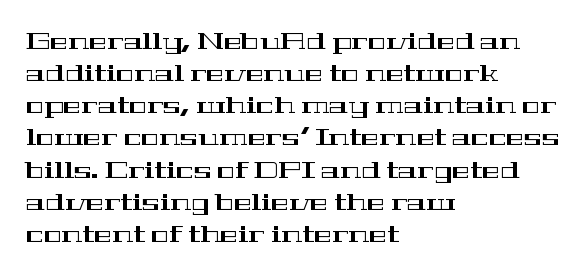
The image shows 24 px text type, upright; set left-aligned, normal line spacing (1.34x), normal letter spacing, not underlined.
